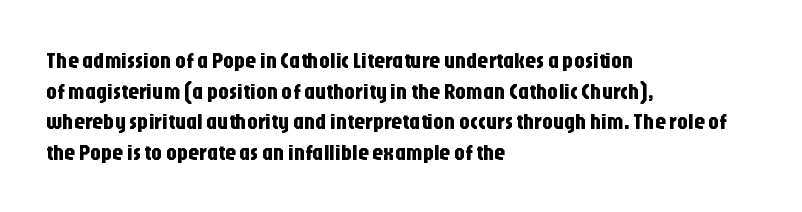
If you drew a line through each stem, it would be perfectly vertical. Honestly, the letter spacing is just normal — you wouldn't notice it. The words here are not underlined. Notice how the passage keeps a crisp vertical edge on the left only. Interline gaps are of average width in this sample.
